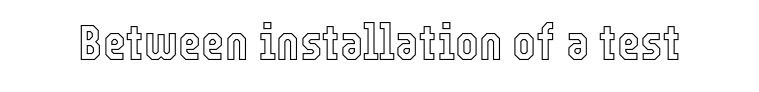
The image shows 50 px condensed type, upright; set normal letter spacing, not underlined; a medium x-height.
